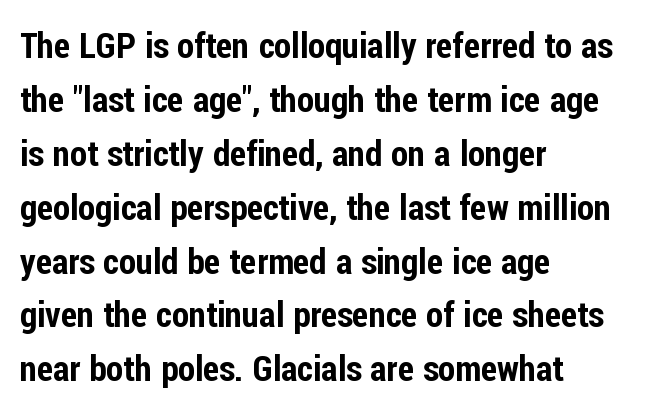
The image shows 35 px condensed sans-serif type, upright; set left-aligned, normal line spacing (1.54x), normal letter spacing, not underlined; low stroke contrast and a medium x-height.
